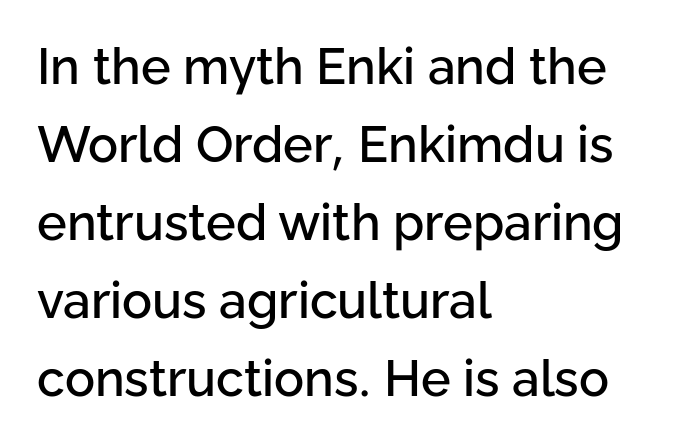
The image shows 50 px sans-serif type, upright; set left-aligned, normal line spacing (1.56x), normal letter spacing, not underlined; low stroke contrast and a medium x-height.
